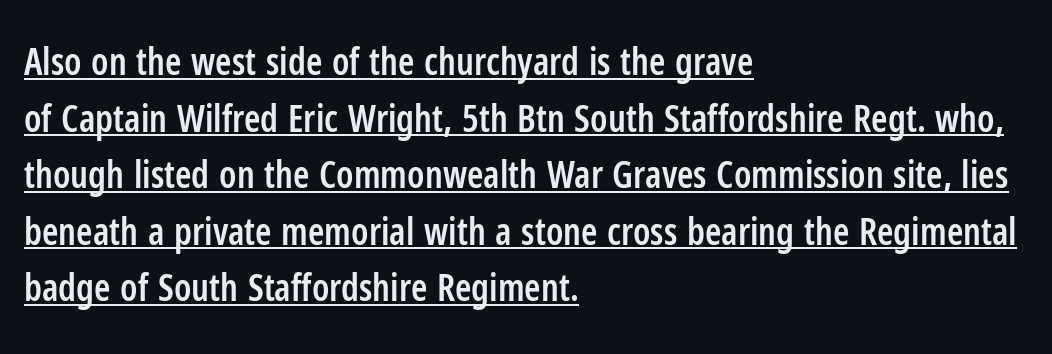
Q: Is the text bold? A: Semi-bold.
Q: Is the text italic (slanted)? A: No, it is upright.
Q: Is the typeface a serif or a sans-serif typeface? A: Sans-serif.
Q: Is the text underlined? A: Yes.
Q: How is the paragraph aligned? A: Left-aligned.
Q: Is the spacing between letters normal or unusually wide? A: Normal.
Q: Is the spacing between lines tight, normal or loose? A: Normal.
Q: Width (condensed, normal, or wide)? A: Condensed.
Q: Stroke contrast? A: Low.
Q: x-height? A: Medium.
Q: Monospaced? A: No.
